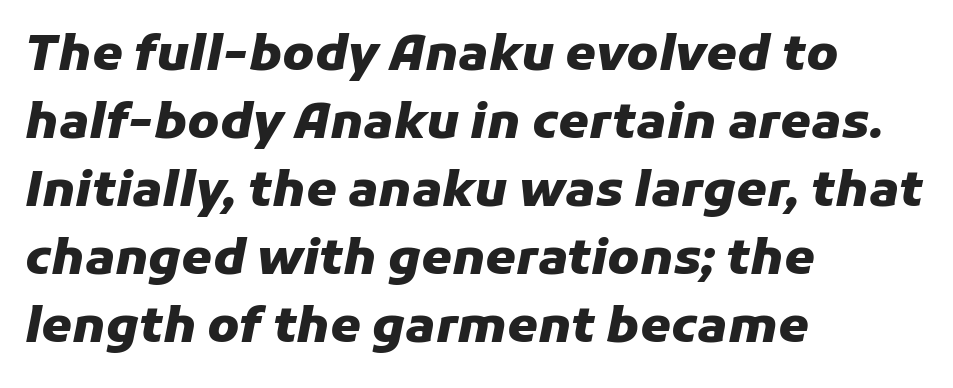
Q: Is the text bold? A: Yes.
Q: Is the text italic (slanted)? A: Yes, it leans right by about 11 degrees.
Q: Is the text underlined? A: No.
Q: How is the paragraph aligned? A: Left-aligned.
Q: Is the spacing between letters normal or unusually wide? A: Normal.
Q: Is the spacing between lines tight, normal or loose? A: Normal.
Q: Width (condensed, normal, or wide)? A: Normal.
Q: Stroke contrast? A: Low.
Q: x-height? A: Medium.
Q: Monospaced? A: No.
